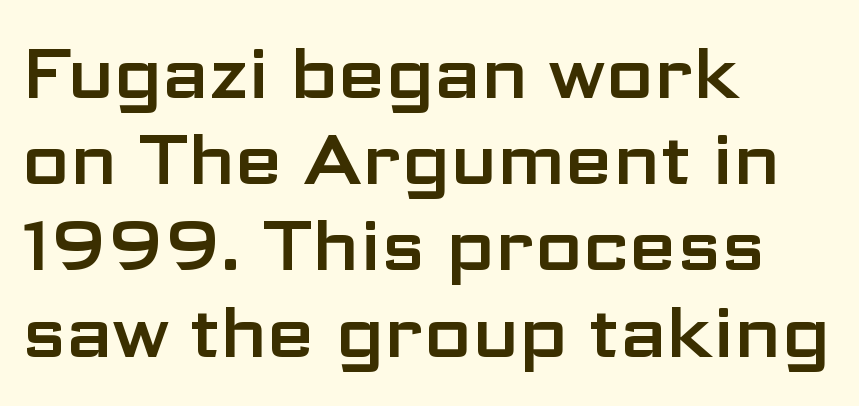
The image shows 69 px wide sans-serif type, upright; set left-aligned, normal line spacing (1.25x), normal letter spacing, not underlined; low stroke contrast and a medium x-height.
